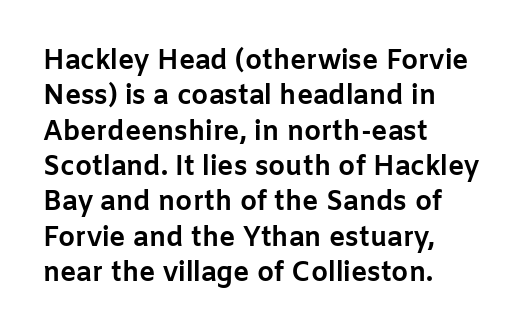
{"italic": "no", "bold": "yes", "underline": "no", "align": "left", "line_spacing": "normal", "line_spacing_ratio": 1.31, "letter_spacing": "normal", "letter_spacing_em": 0.0, "glyph_px": 27}
